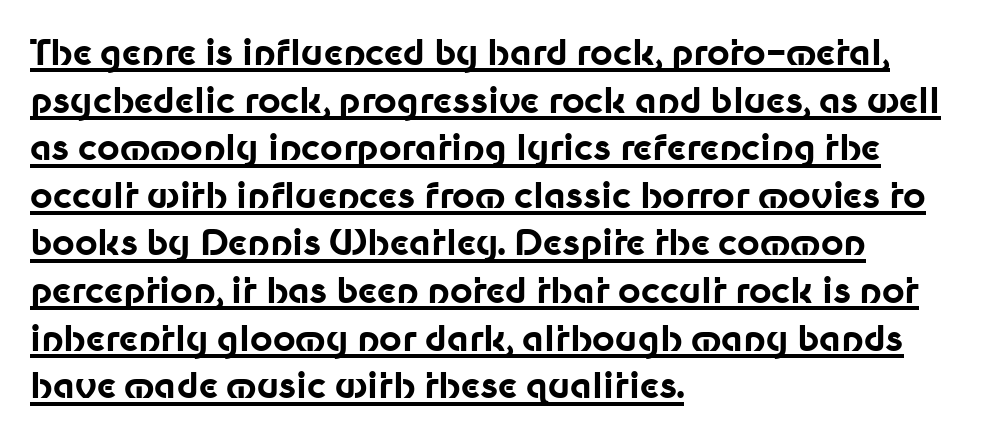
Q: Is the text bold? A: Yes.
Q: Is the text italic (slanted)? A: No, it is upright.
Q: Is the typeface a serif or a sans-serif typeface? A: Sans-serif.
Q: Is the text underlined? A: Yes.
Q: How is the paragraph aligned? A: Left-aligned.
Q: Is the spacing between letters normal or unusually wide? A: Normal.
Q: Is the spacing between lines tight, normal or loose? A: Normal.
Q: Width (condensed, normal, or wide)? A: Normal.
Q: Stroke contrast? A: Low.
Q: x-height? A: Medium.
Q: Monospaced? A: No.
